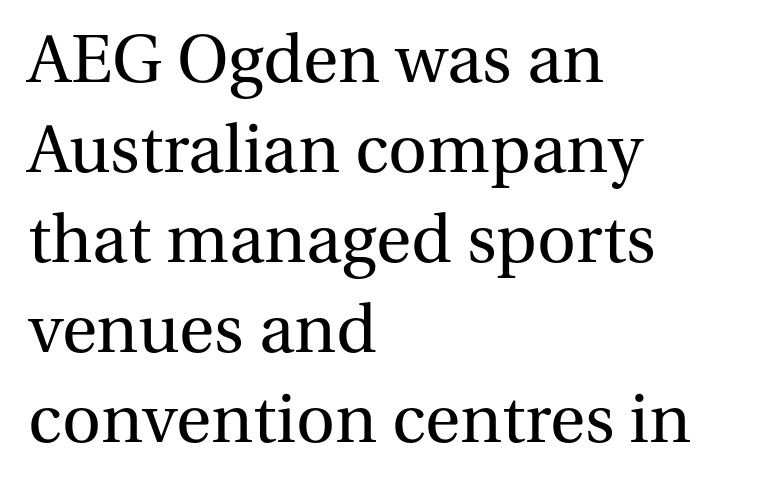
{"serif": "yes", "italic": "no", "bold": "no", "weight": "regular", "width": "normal", "stroke_contrast": "medium", "x_height": "medium", "monospaced": "no", "underline": "no", "align": "left", "line_spacing": "normal", "line_spacing_ratio": 1.25, "letter_spacing": "normal", "letter_spacing_em": 0.0, "glyph_px": 72}
